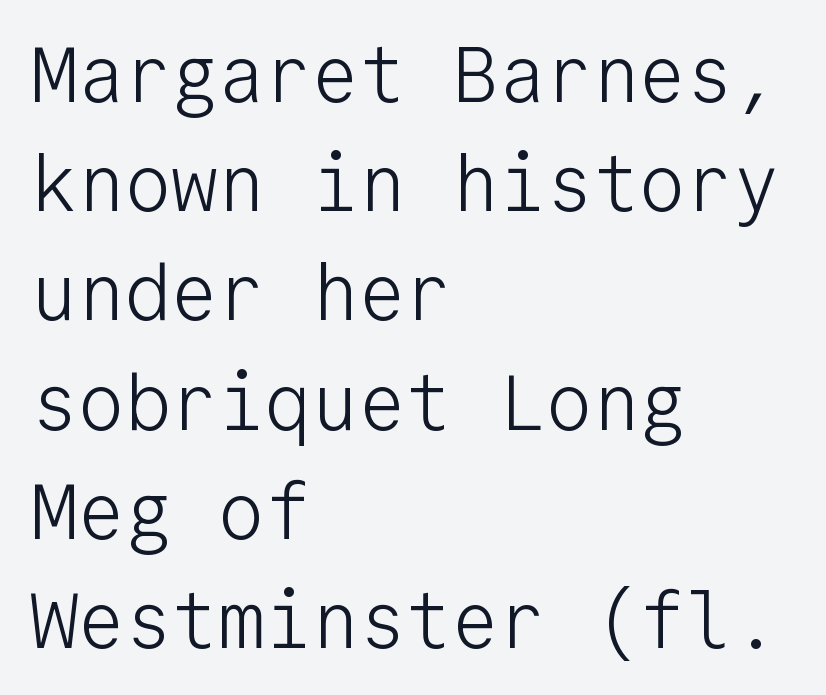
Every character here occupies the same horizontal width, giving the sample a typewriter-like rhythm. Compared with typical body copy, the letter spacing here is the same. Think standard paragraph weight, or any step lighter than that. Glance below the letters and you will spot only blank space. The glyphs in this specimen are sans serif.
